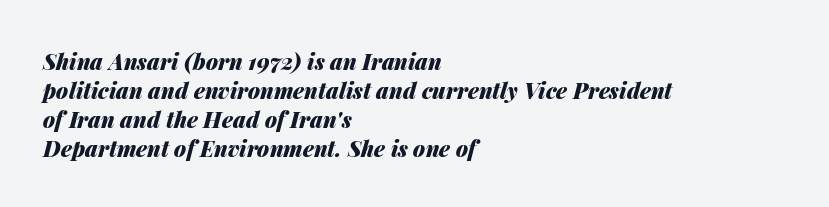
The image shows 22 px bold type, italic (leaning right); set left-aligned, normal line spacing (1.32x), normal letter spacing, not underlined.
